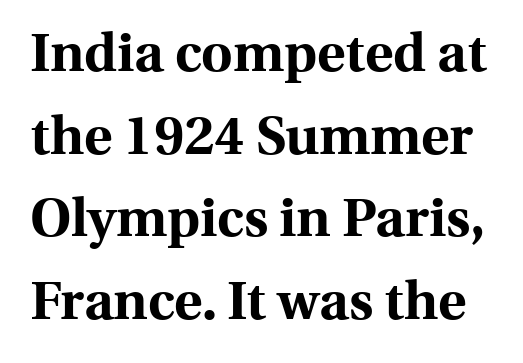
The image shows 54 px bold serif type, upright; set normal line spacing (1.53x), normal letter spacing, not underlined; a medium x-height.
